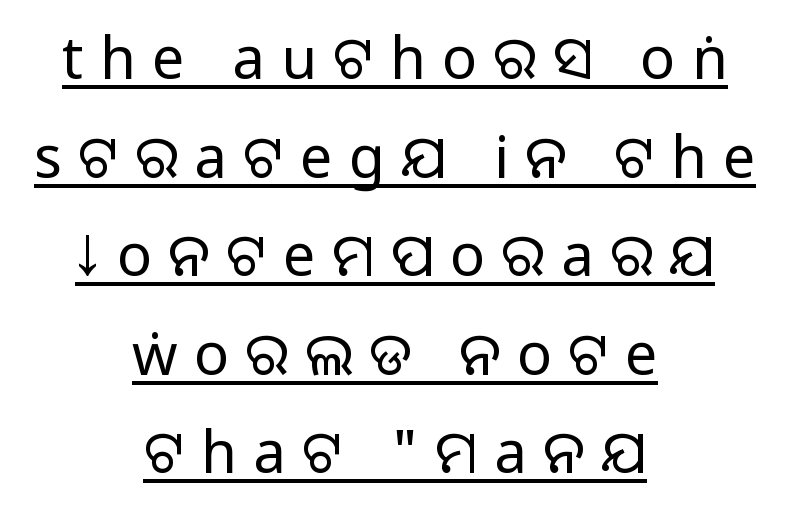
Q: Is the text italic (slanted)? A: No, it is upright.
Q: Is the typeface a serif or a sans-serif typeface? A: Sans-serif.
Q: Is the text underlined? A: Yes.
Q: How is the paragraph aligned? A: Centered.
Q: Is the spacing between letters normal or unusually wide? A: Unusually wide.
Q: Is the spacing between lines tight, normal or loose? A: Normal.
Q: Width (condensed, normal, or wide)? A: Normal.
Q: Stroke contrast? A: Medium.
Q: Monospaced? A: No.
